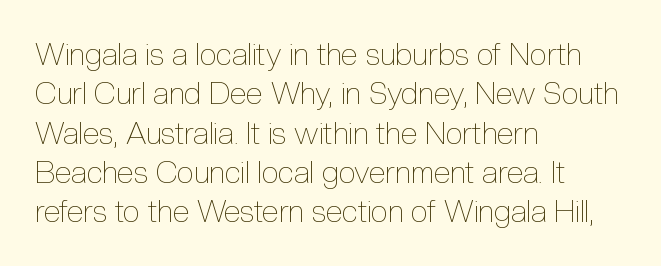
The letters advance in unequal steps, a hallmark of proportional type. The lines in this sample share a left origin and differ only in where they stop. Inter-character spacing is left at the font's built-in metrics. Evenly set lines give the paragraph a standard silhouette. Posture: vertical. Clear beneath every line of the passage.
